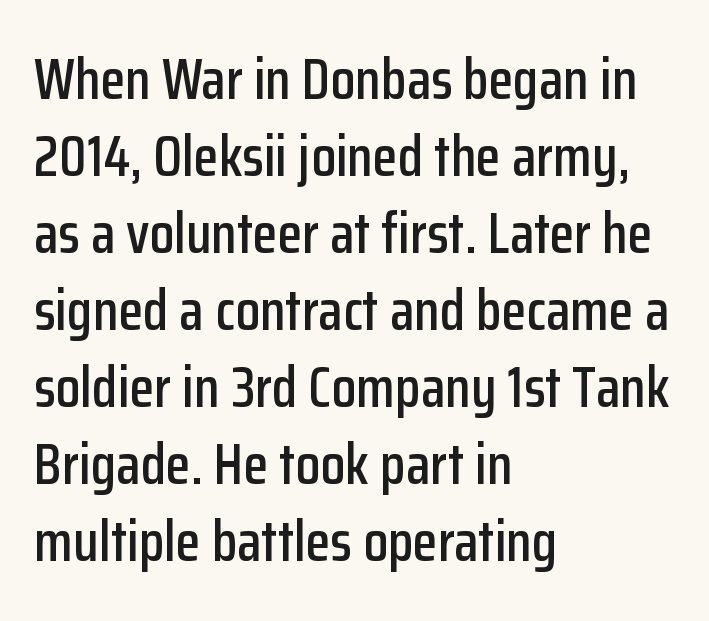
A normal amount of white space separates one row of letters from the next. Italic: no, the glyphs are upright roman. Check the space under the baseline: it is left empty. The rendering uses natural spacing where letterforms have individual widths. A sans-serif font was chosen for this passage.
